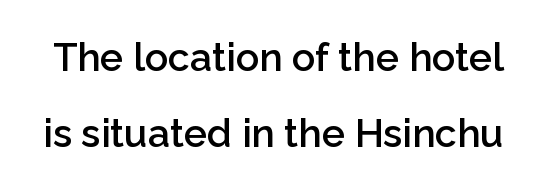
Proportional: the letters do not fall into vertical columns. Characters follow at the spacing the type designer built in. A semibold gives these letters moderate extra thickness, short of bold. You could fit nearly another row in the gap between these rows. This sample uses an upright cut, with every glyph sitting square on the baseline.
